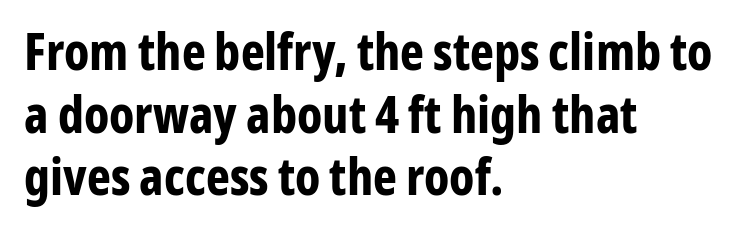
The image shows 51 px bold, condensed sans-serif type, upright; set left-aligned, line spacing 1.23x, normal letter spacing, not underlined; low stroke contrast and a medium x-height.
